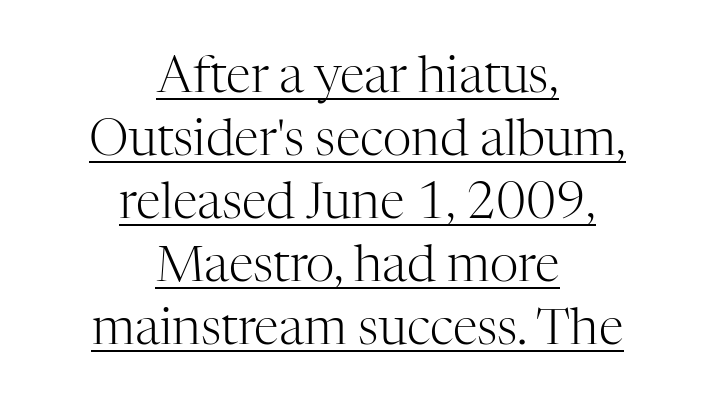
The rendering uses the underline text-decoration. A typesetter would call this proportional, since set widths differ per character. This is serif lettering, the kind often seen in printed books. The passage shown stacks its lines at a standard gap.
